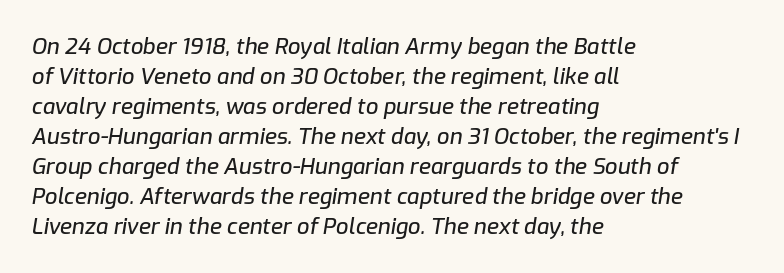
The lines sit at an ordinary, default distance from one another. The rag falls on the right side of this text block. Slanted lettering throughout. The strip under each line holds only bare page. Short note: letters normally spaced.
